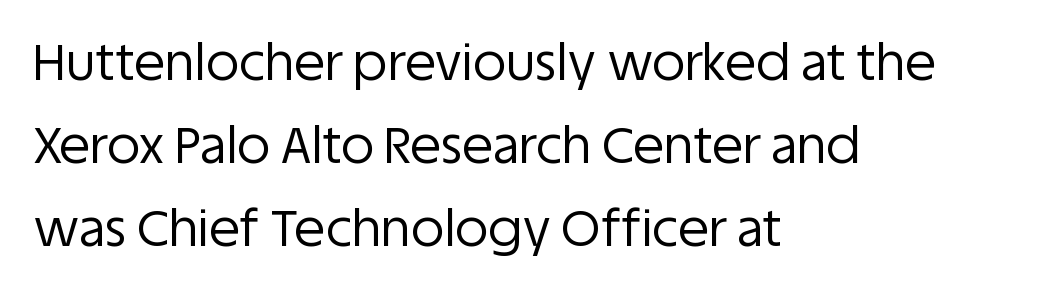
The image shows 51 px regular-weight sans-serif type, upright; set left-aligned, normal line spacing (1.63x), normal letter spacing, not underlined; low stroke contrast and a large x-height.
